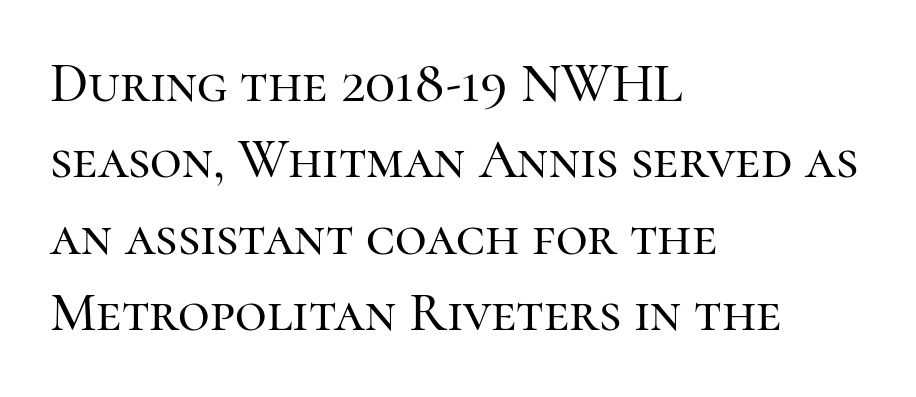
Classification — serif. There is no visible air inserted between adjacent glyphs. The setting favours the left margin, as ordinary paragraphs usually do. Descender tails drop into unmarked territory. The line-height multiplier appears to be the usual default.
